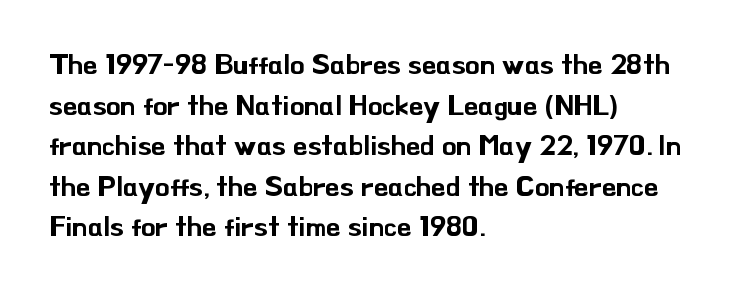
Leading matches the norm, producing a regular column. A clean baseline with only descenders dipping below it. Posture: vertical. Is the letter spacing exaggerated? No — it looks like the ordinary default.
